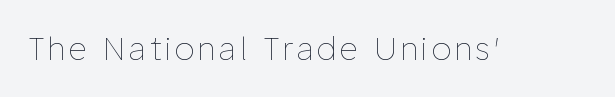
Weight: regular or lighter. The string is rendered with underlining switched off. Varying glyph widths throughout — classic text-font behaviour. Nope, not italic — everything's standing straight.
